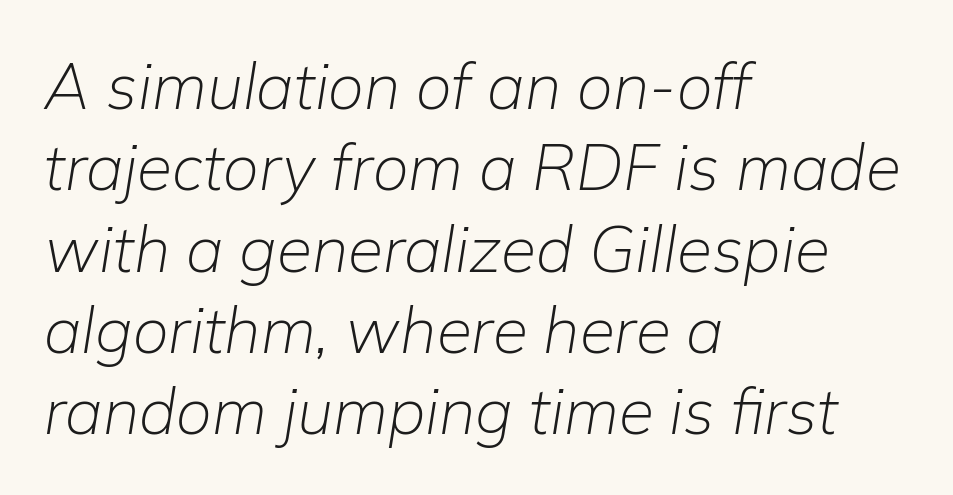
{"italic": "yes", "lean": "right", "slant_degrees": 9, "bold": "no", "weight": "light", "width": "normal", "stroke_contrast": "low", "x_height": "medium", "monospaced": "no", "underline": "no", "align": "left", "line_spacing": "normal", "line_spacing_ratio": 1.27, "letter_spacing": "normal", "letter_spacing_em": 0.0, "glyph_px": 64}
